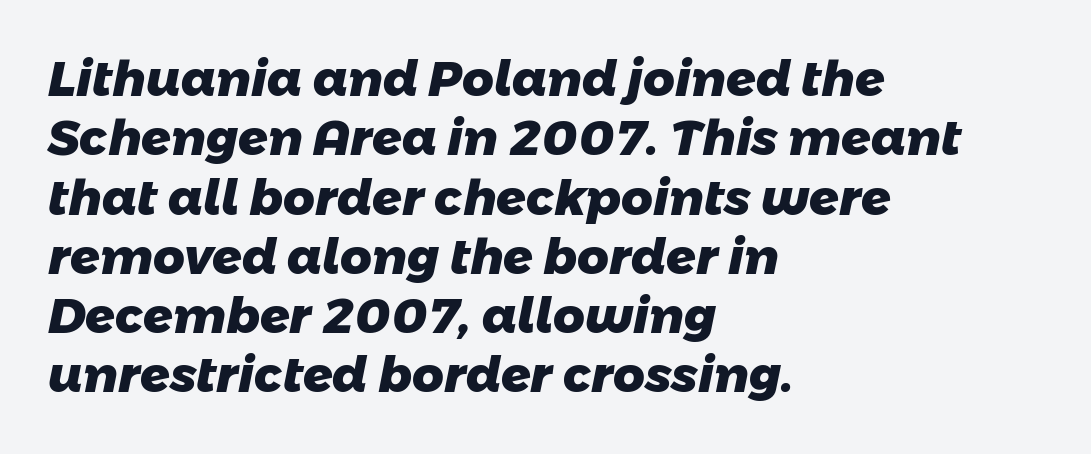
Q: Is the text bold? A: Yes.
Q: Is the typeface a serif or a sans-serif typeface? A: Sans-serif.
Q: Is the text underlined? A: No.
Q: How is the paragraph aligned? A: Left-aligned.
Q: Is the spacing between letters normal or unusually wide? A: Normal.
Q: Width (condensed, normal, or wide)? A: Normal.
Q: Stroke contrast? A: Low.
Q: x-height? A: Medium.
Q: Monospaced? A: No.
